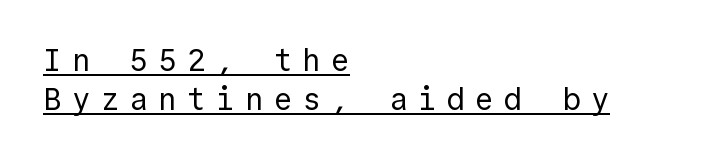
{"serif": "no", "italic": "no", "bold": "no", "weight": "regular", "width": "normal", "x_height": "medium", "monospaced": "yes", "underline": "yes", "align": "left", "line_spacing": "normal", "line_spacing_ratio": 1.27, "letter_spacing": "wide", "letter_spacing_em": 0.33, "glyph_px": 31}
